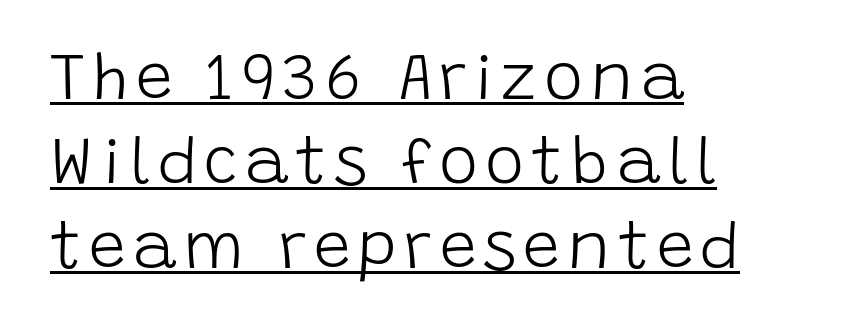
{"serif": "no", "italic": "no", "bold": "no", "weight": "light", "width": "normal", "stroke_contrast": "low", "x_height": "large", "monospaced": "no", "underline": "yes", "align": "left", "line_spacing": "normal", "line_spacing_ratio": 1.28, "glyph_px": 66}
